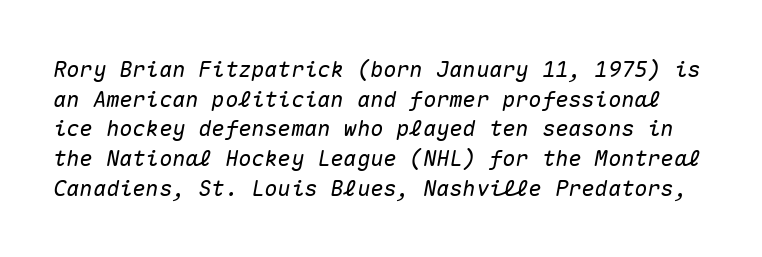
The image shows 22 px text type, italic (leaning right); set normal line spacing (1.35x), normal letter spacing, not underlined.
